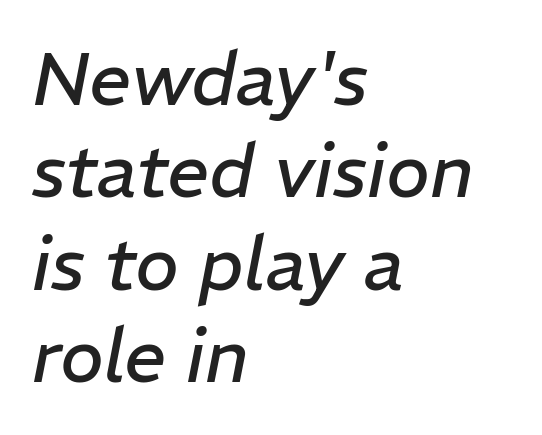
The image shows 74 px regular-weight type, italic (leaning right); set left-aligned, normal line spacing (1.25x), normal letter spacing, not underlined; low stroke contrast and a medium x-height.
